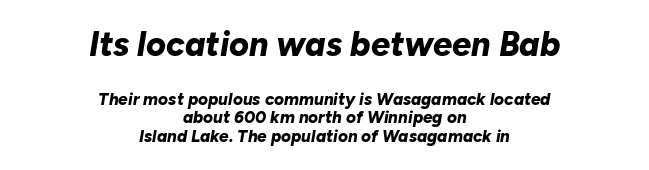
{"italic": "yes", "lean": "right", "slant_degrees": 10, "bold": "yes", "weight": "bold", "width": "normal", "stroke_contrast": "low", "x_height": "medium", "monospaced": "no", "underline": "no", "align": "center", "line_spacing": "tight", "line_spacing_ratio": 1.1, "letter_spacing": "normal", "letter_spacing_em": 0.0, "larger_block": "first", "size_ratio": 2.0, "glyph_px": 34}
